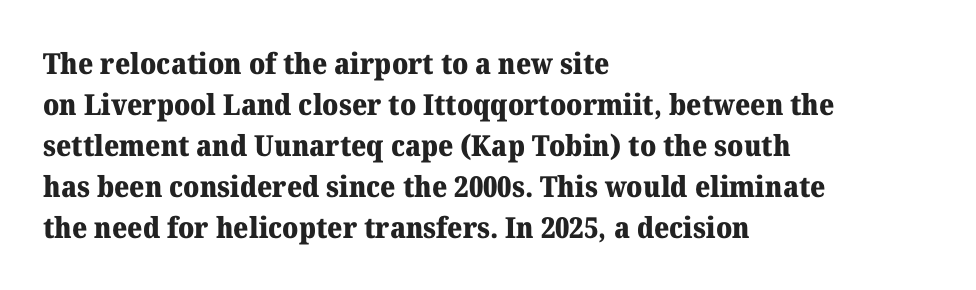
{"serif": "yes", "italic": "no", "bold": "yes", "weight": "heavy", "width": "normal", "stroke_contrast": "medium", "x_height": "medium", "monospaced": "no", "underline": "no", "align": "left", "line_spacing": "normal", "line_spacing_ratio": 1.41, "letter_spacing": "normal", "letter_spacing_em": 0.0, "glyph_px": 29}
